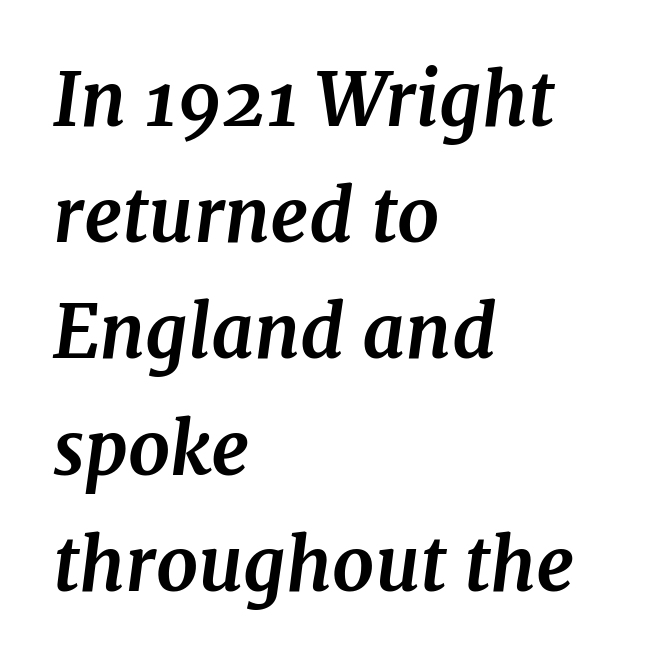
Q: Is the text bold? A: Yes.
Q: Is the text italic (slanted)? A: Yes, it leans right by about 7 degrees.
Q: Is the typeface a serif or a sans-serif typeface? A: Serif.
Q: Is the text underlined? A: No.
Q: How is the paragraph aligned? A: Left-aligned.
Q: Is the spacing between letters normal or unusually wide? A: Normal.
Q: Is the spacing between lines tight, normal or loose? A: Normal.
Q: Width (condensed, normal, or wide)? A: Normal.
Q: Stroke contrast? A: Medium.
Q: x-height? A: Medium.
Q: Monospaced? A: No.
